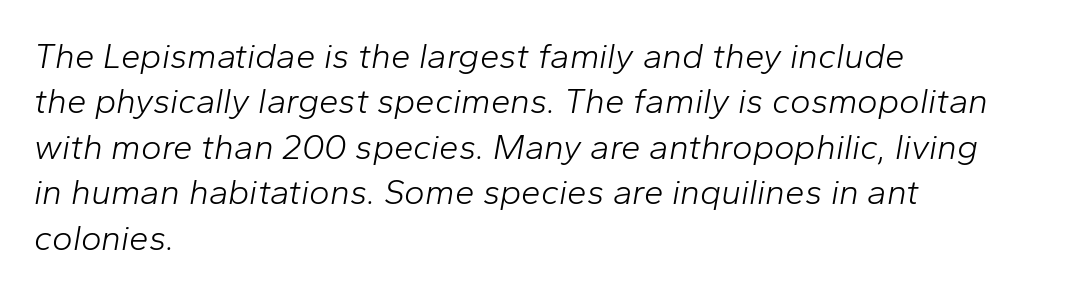
The image shows 35 px light type, italic (leaning right); set left-aligned, normal line spacing (1.3x), normal letter spacing, not underlined; low stroke contrast and a medium x-height.
